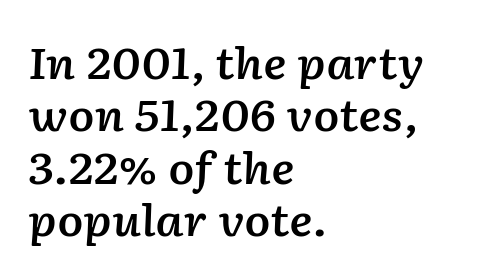
The image shows 43 px semibold type, italic (leaning right); set left-aligned, line spacing 1.22x, normal letter spacing, not underlined; low stroke contrast and a medium x-height.
